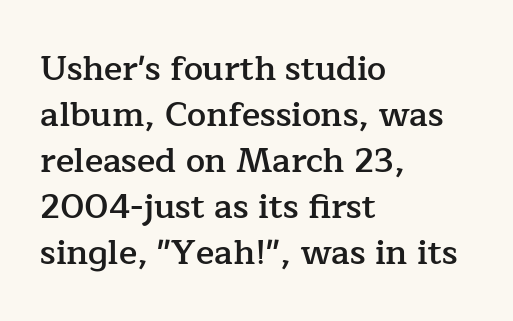
Q: Is the text bold? A: Semi-bold.
Q: Is the text italic (slanted)? A: No, it is upright.
Q: Is the typeface a serif or a sans-serif typeface? A: Serif.
Q: Is the text underlined? A: No.
Q: How is the paragraph aligned? A: Left-aligned.
Q: Is the spacing between letters normal or unusually wide? A: Normal.
Q: Is the spacing between lines tight, normal or loose? A: Normal.
Q: Width (condensed, normal, or wide)? A: Normal.
Q: Stroke contrast? A: Low.
Q: x-height? A: Medium.
Q: Monospaced? A: No.
